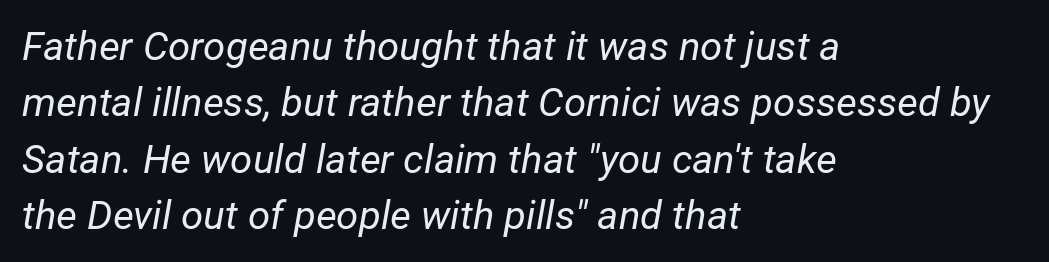
Q: Is the text bold? A: No.
Q: Is the text italic (slanted)? A: Yes, it leans right by about 12 degrees.
Q: Is the text underlined? A: No.
Q: How is the paragraph aligned? A: Left-aligned.
Q: Is the spacing between letters normal or unusually wide? A: Normal.
Q: Is the spacing between lines tight, normal or loose? A: Normal.
Q: Width (condensed, normal, or wide)? A: Normal.
Q: Stroke contrast? A: Low.
Q: x-height? A: Medium.
Q: Monospaced? A: No.
